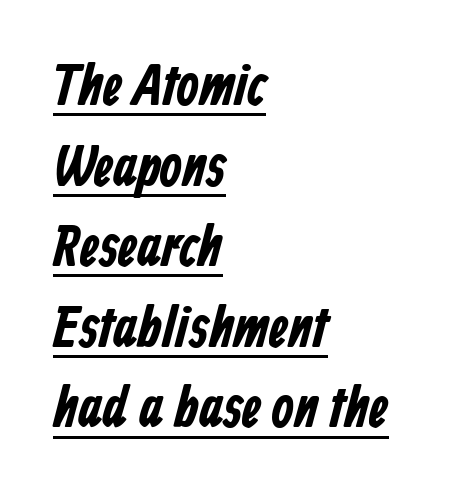
{"serif": "no", "bold": "yes", "weight": "bold", "width": "condensed", "stroke_contrast": "low", "x_height": "medium", "monospaced": "no", "underline": "yes", "align": "left", "line_spacing": "normal", "line_spacing_ratio": 1.39, "letter_spacing": "normal", "letter_spacing_em": 0.0, "glyph_px": 58}
